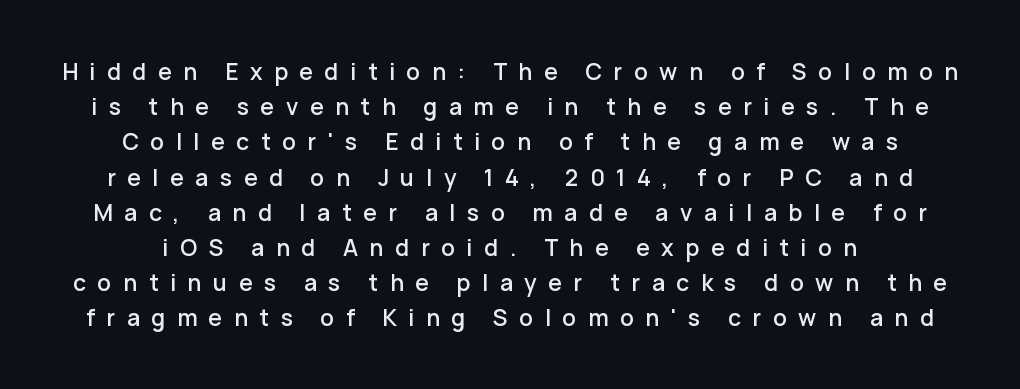
{"italic": "no", "underline": "no", "line_spacing": "normal", "line_spacing_ratio": 1.53, "letter_spacing": "wide", "letter_spacing_em": 0.5, "glyph_px": 23}
